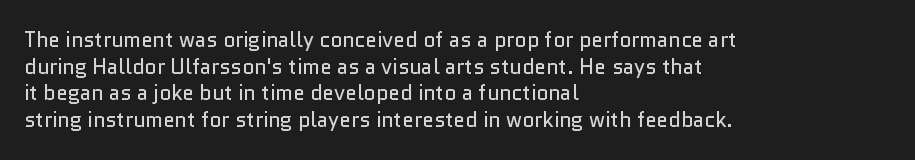
The image shows 21 px text type, upright; set left-aligned, normal line spacing (1.27x), normal letter spacing, not underlined.
